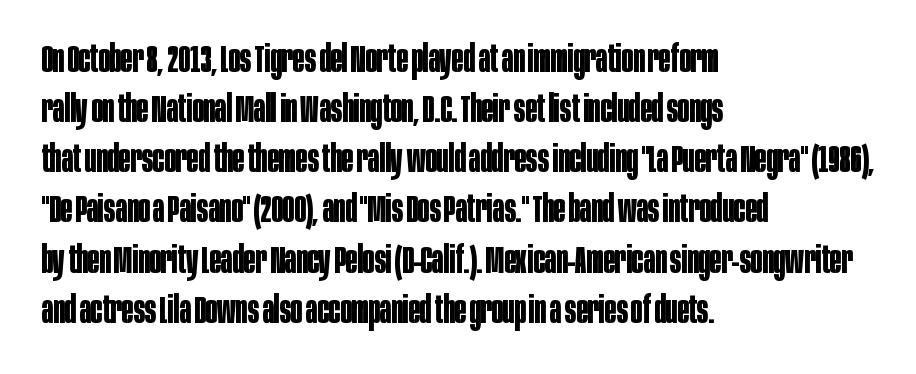
{"serif": "no", "italic": "no", "bold": "yes", "weight": "bold", "width": "condensed", "stroke_contrast": "low", "x_height": "large", "monospaced": "no", "underline": "no", "align": "left", "line_spacing": "normal", "line_spacing_ratio": 1.32, "letter_spacing": "normal", "letter_spacing_em": 0.0, "glyph_px": 38}
